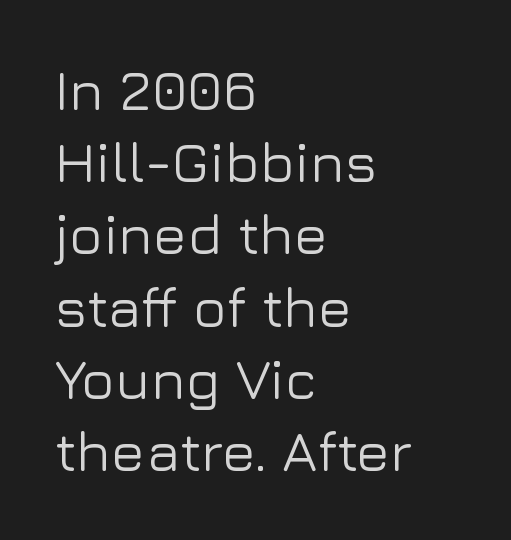
Between one letter and the next there's only the usual sliver of space. Notice how the stems are strictly vertical — no italics here. Is this a sans? Yes — the strokes have no serifs. This block has exactly the height ordinary leading produces.
